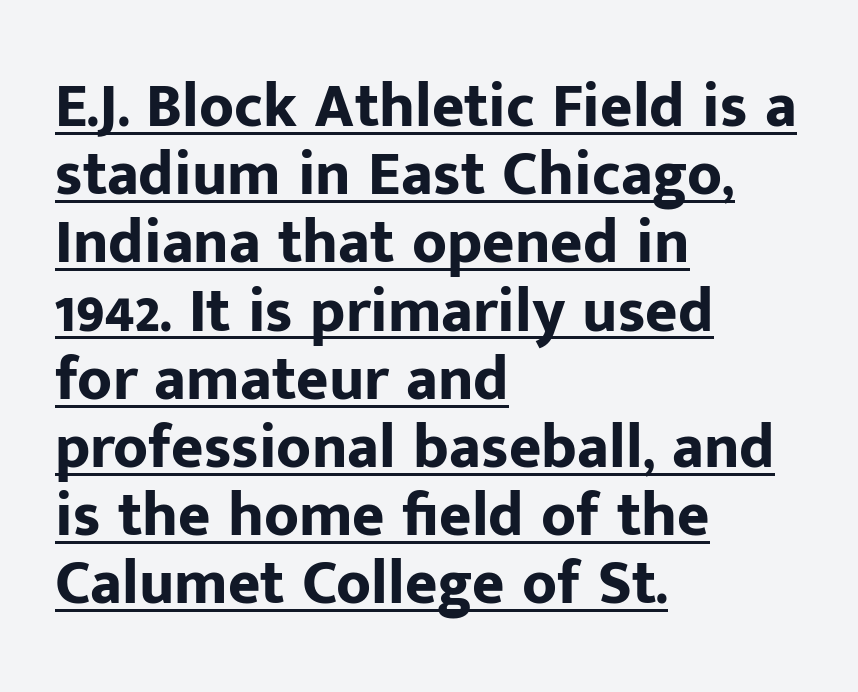
{"serif": "no", "italic": "no", "bold": "yes", "weight": "bold", "width": "normal", "stroke_contrast": "low", "x_height": "medium", "monospaced": "no", "underline": "yes", "align": "left", "line_spacing": "tight", "line_spacing_ratio": 1.1, "letter_spacing": "normal", "letter_spacing_em": 0.0, "glyph_px": 62}
